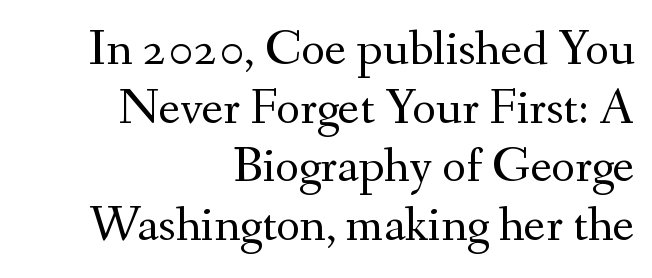
The image shows 51 px regular-weight serif type, upright; set right-aligned, tight line spacing (1.15x), normal letter spacing, not underlined; medium stroke contrast and a small x-height.
